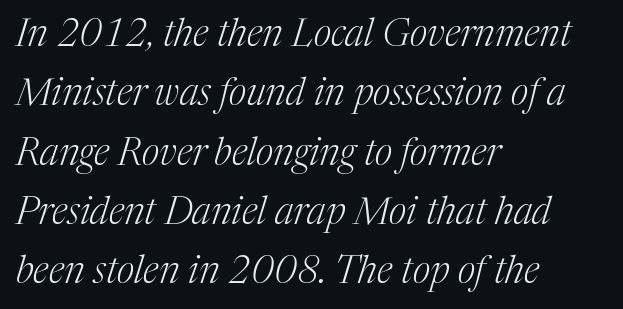
The image shows 38 px light serif type, italic (leaning right); set left-aligned, normal line spacing (1.56x), normal letter spacing, not underlined; medium stroke contrast and a medium x-height.
